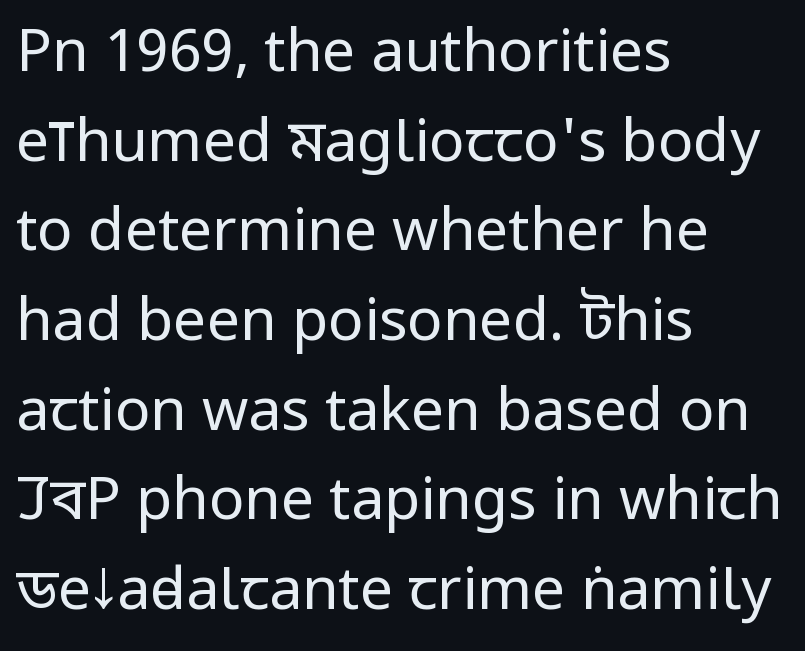
The image shows 59 px regular-weight, condensed sans-serif type, upright; set left-aligned, normal line spacing (1.52x), normal letter spacing, not underlined; low stroke contrast and a large x-height.
